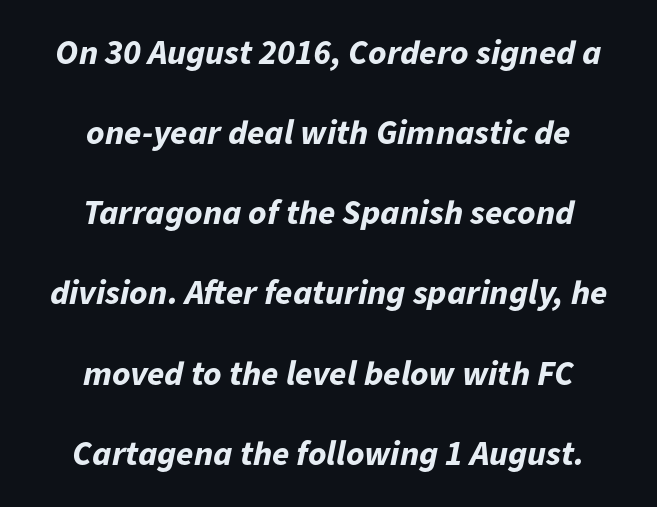
{"italic": "yes", "lean": "right", "slant_degrees": 11, "bold": "yes", "weight": "bold", "width": "normal", "stroke_contrast": "low", "x_height": "medium", "monospaced": "no", "underline": "no", "align": "center", "line_spacing": "loose", "line_spacing_ratio": 2.29, "letter_spacing": "normal", "letter_spacing_em": 0.0, "glyph_px": 35}
